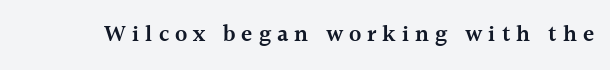
{"italic": "no", "bold": "semi", "underline": "no", "letter_spacing": "wide", "letter_spacing_em": 0.26, "glyph_px": 23}
